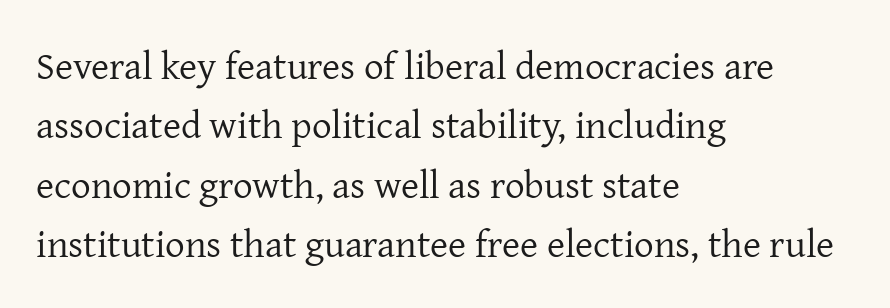
The image shows 39 px regular-weight serif type, upright; set left-aligned, normal line spacing (1.52x), normal letter spacing, not underlined; low stroke contrast and a medium x-height.
